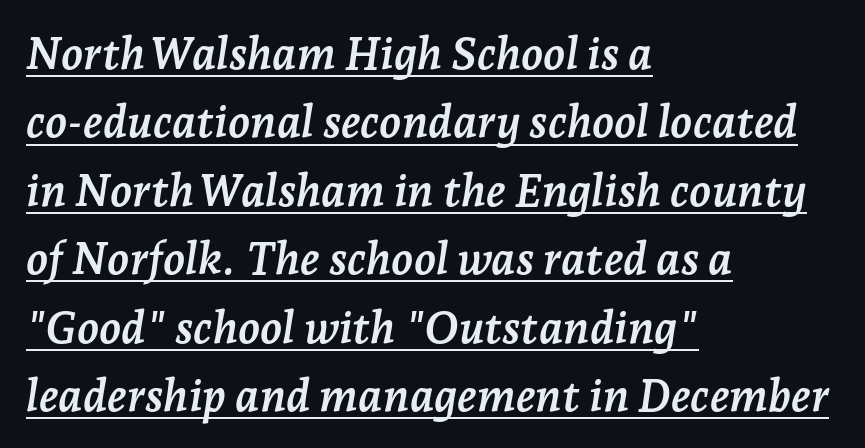
The image shows 45 px semibold serif type, italic (leaning right); set left-aligned, normal line spacing (1.52x), normal letter spacing, underlined; low stroke contrast and a medium x-height.
